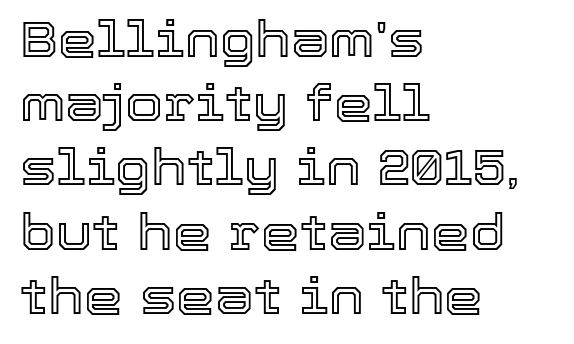
Q: Is the text italic (slanted)? A: No, it is upright.
Q: Is the text underlined? A: No.
Q: How is the paragraph aligned? A: Left-aligned.
Q: Is the spacing between letters normal or unusually wide? A: Normal.
Q: Is the spacing between lines tight, normal or loose? A: Normal.
Q: Width (condensed, normal, or wide)? A: Normal.
Q: x-height? A: Medium.
Q: Monospaced? A: No.
